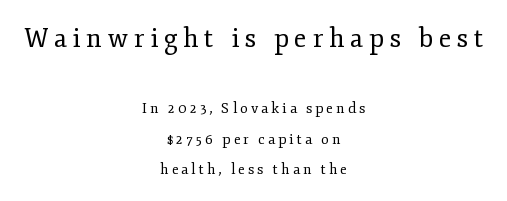
The foot of each line stays bare and open. Does extra space separate the letters? Yes, quite a lot of it. This block would shrink considerably if given ordinary leading; it's expanded now. Does the lettering tilt? It doesn't — this is upright. Every row of glyphs is offset so its center matches the block's center. Compare the two chunks: the upper has the greater cap height.
